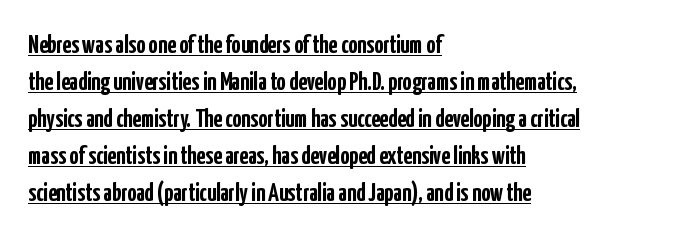
Q: Is the text bold? A: Yes.
Q: Is the text italic (slanted)? A: No, it is upright.
Q: Is the text underlined? A: Yes.
Q: How is the paragraph aligned? A: Left-aligned.
Q: Is the spacing between letters normal or unusually wide? A: Normal.
Q: Is the spacing between lines tight, normal or loose? A: Normal.
